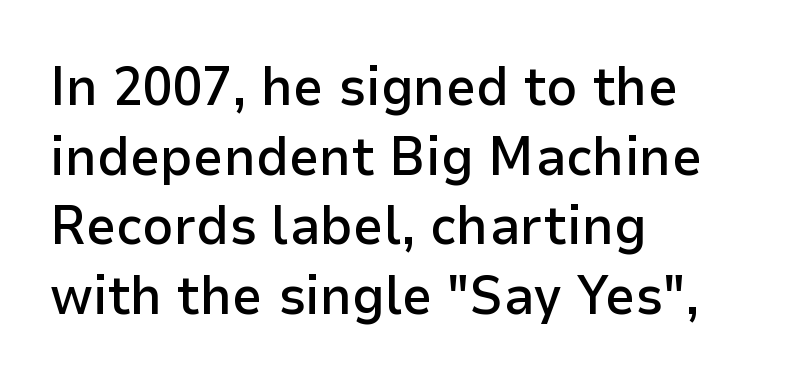
The image shows 54 px semibold sans-serif type, upright; set left-aligned, normal line spacing (1.29x), normal letter spacing, not underlined; low stroke contrast and a medium x-height.
